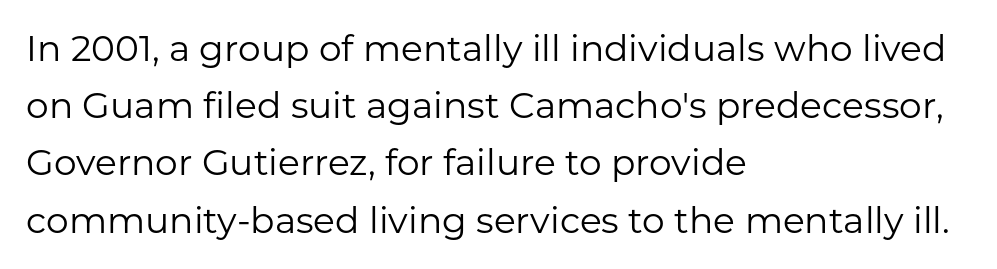
The image shows 36 px regular-weight sans-serif type, upright; set left-aligned, normal line spacing (1.59x), normal letter spacing, not underlined; low stroke contrast and a medium x-height.
